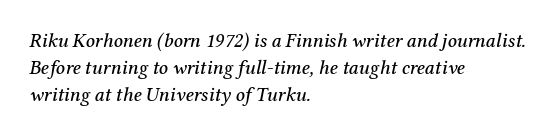
{"italic": "yes", "lean": "right", "slant_degrees": 12, "underline": "no", "align": "left", "line_spacing": "normal", "line_spacing_ratio": 1.36, "letter_spacing": "normal", "letter_spacing_em": 0.0, "glyph_px": 20}
